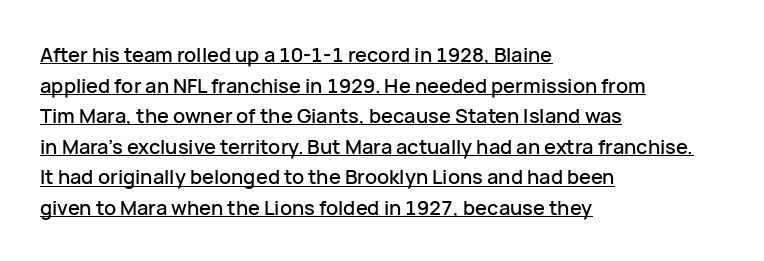
The image shows 20 px text type, upright; set left-aligned, normal line spacing (1.53x), normal letter spacing, underlined.
